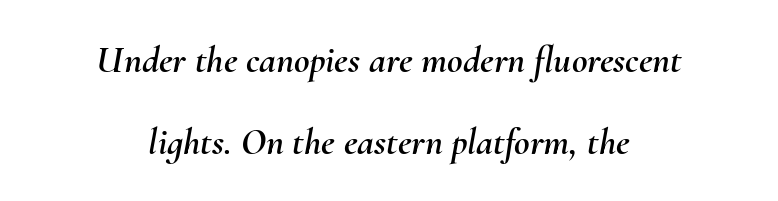
Q: Is the text italic (slanted)? A: Yes, it leans right by about 10 degrees.
Q: Is the text underlined? A: No.
Q: How is the paragraph aligned? A: Centered.
Q: Is the spacing between letters normal or unusually wide? A: Normal.
Q: Is the spacing between lines tight, normal or loose? A: Loose.
Q: Width (condensed, normal, or wide)? A: Normal.
Q: Stroke contrast? A: Medium.
Q: x-height? A: Small.
Q: Monospaced? A: No.
